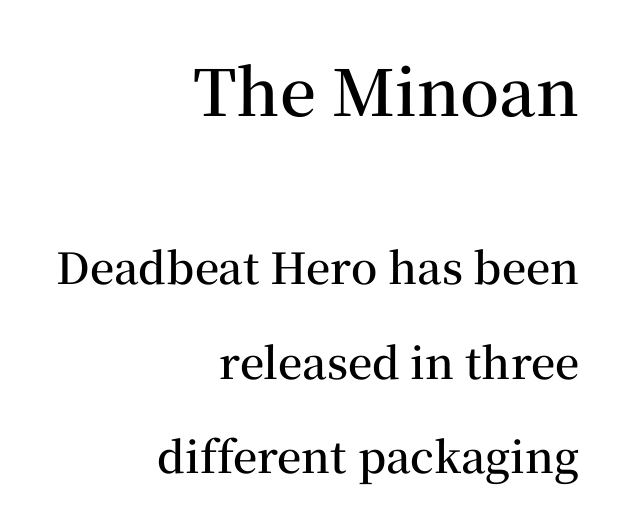
Q: Is the text bold? A: Semi-bold.
Q: Is the text italic (slanted)? A: No, it is upright.
Q: Is the typeface a serif or a sans-serif typeface? A: Serif.
Q: Is the text underlined? A: No.
Q: How is the paragraph aligned? A: Right-aligned.
Q: Is the spacing between letters normal or unusually wide? A: Normal.
Q: Is the spacing between lines tight, normal or loose? A: Loose.
Q: Which block of text is set in a larger size, the first (top) or the second (bottom)? A: The first (top) one.
Q: Width (condensed, normal, or wide)? A: Normal.
Q: Stroke contrast? A: Medium.
Q: x-height? A: Medium.
Q: Monospaced? A: No.
